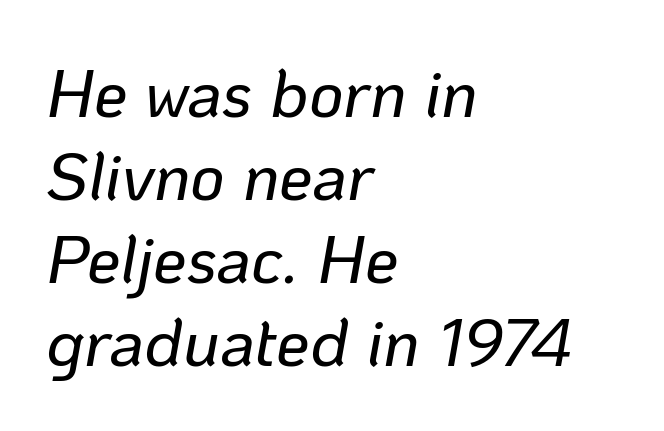
The passage is arranged the way most books set body copy — flush left. Style check: oblique. A typesetter would call this proportional, since set widths differ per character. Descenders hang freely into open space.
